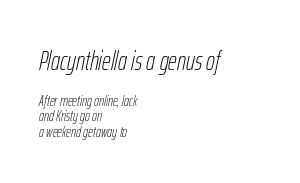
{"italic": "yes", "lean": "right", "slant_degrees": 12, "bold": "no", "underline": "no", "align": "left", "line_spacing": "tight", "line_spacing_ratio": 1.02, "letter_spacing": "normal", "letter_spacing_em": 0.0, "larger_block": "first", "size_ratio": 1.8, "glyph_px": 27}
